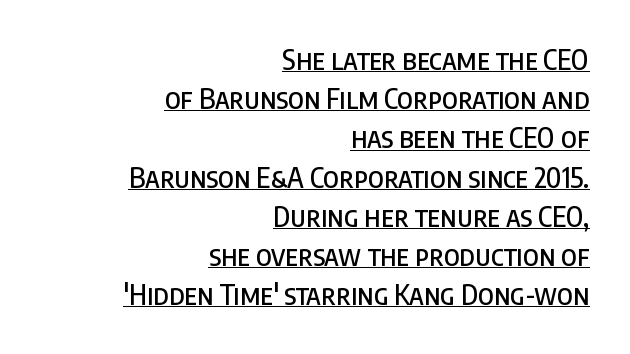
Q: Is the text italic (slanted)? A: No, it is upright.
Q: Is the typeface a serif or a sans-serif typeface? A: Sans-serif.
Q: Is the text underlined? A: Yes.
Q: How is the paragraph aligned? A: Right-aligned.
Q: Is the spacing between letters normal or unusually wide? A: Normal.
Q: Is the spacing between lines tight, normal or loose? A: Normal.
Q: Width (condensed, normal, or wide)? A: Condensed.
Q: Stroke contrast? A: Low.
Q: x-height? A: Large.
Q: Monospaced? A: No.
